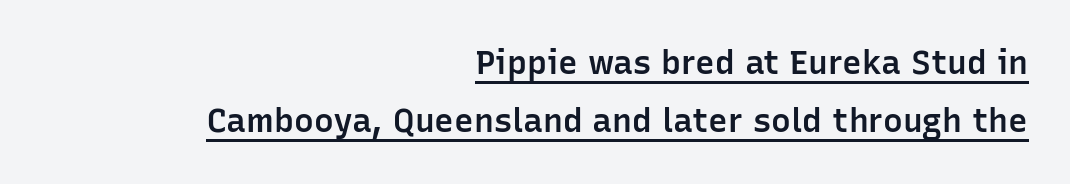
{"serif": "no", "italic": "no", "bold": "semi", "weight": "semibold", "width": "normal", "stroke_contrast": "low", "x_height": "medium", "monospaced": "no", "underline": "yes", "align": "right", "line_spacing_ratio": 1.77, "letter_spacing": "normal", "letter_spacing_em": 0.0, "glyph_px": 33}
